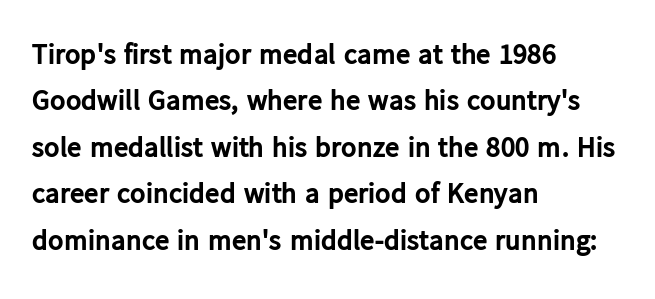
The image shows 29 px bold sans-serif type, upright; set left-aligned, normal line spacing (1.6x), normal letter spacing, not underlined; low stroke contrast and a medium x-height.
